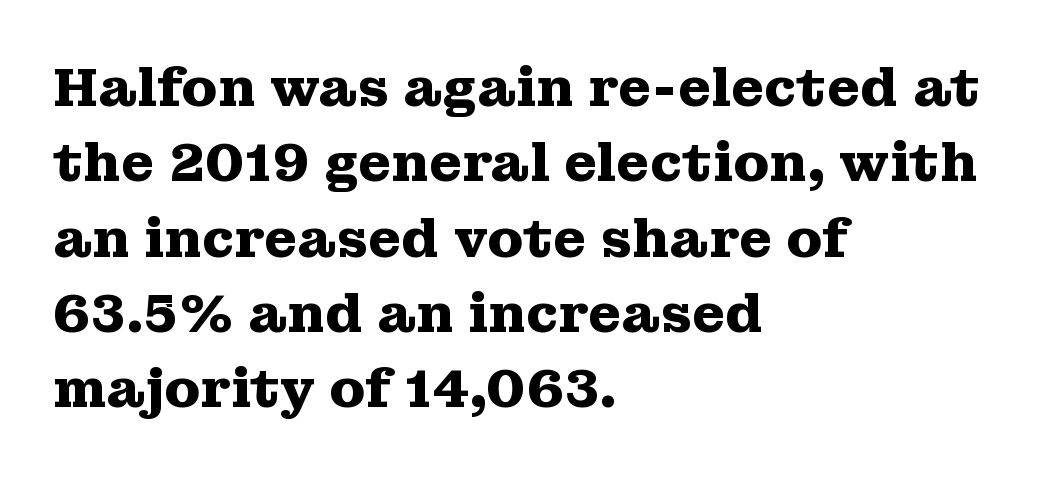
Vertical spacing — default. Proportional: the letters do not fall into vertical columns. How heavy is the stroke? Heavy — this is a bold. This sample uses an upright cut, with every glyph sitting square on the baseline. The letters carry serifs — small finishing strokes at the ends of their stems. Words float on clear page, feet unadorned.
